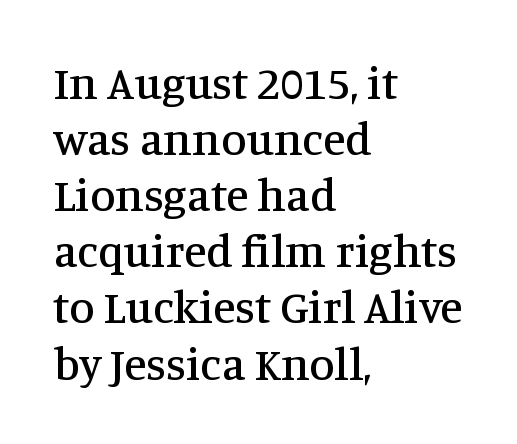
{"serif": "yes", "italic": "no", "width": "normal", "stroke_contrast": "medium", "x_height": "large", "monospaced": "no", "underline": "no", "align": "left", "line_spacing_ratio": 1.22, "letter_spacing": "normal", "letter_spacing_em": 0.0, "glyph_px": 46}
